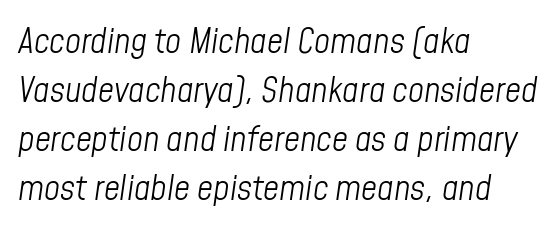
{"italic": "yes", "lean": "right", "slant_degrees": 8, "bold": "no", "weight": "light", "width": "condensed", "stroke_contrast": "low", "x_height": "medium", "monospaced": "no", "underline": "no", "align": "left", "line_spacing": "normal", "line_spacing_ratio": 1.4, "letter_spacing": "normal", "letter_spacing_em": 0.0, "glyph_px": 35}
